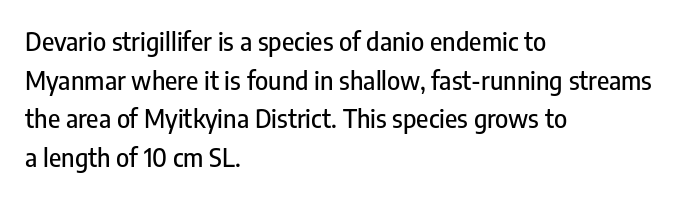
{"italic": "no", "underline": "no", "align": "left", "line_spacing": "normal", "line_spacing_ratio": 1.55, "letter_spacing": "normal", "letter_spacing_em": 0.0, "glyph_px": 25}
